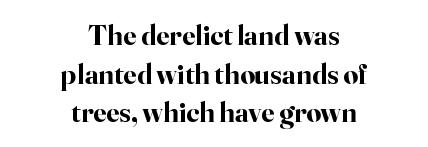
Q: Is the text bold? A: Yes.
Q: Is the text italic (slanted)? A: No, it is upright.
Q: Is the typeface a serif or a sans-serif typeface? A: Serif.
Q: Is the text underlined? A: No.
Q: How is the paragraph aligned? A: Centered.
Q: Is the spacing between letters normal or unusually wide? A: Normal.
Q: Is the spacing between lines tight, normal or loose? A: Normal.
Q: Width (condensed, normal, or wide)? A: Normal.
Q: Stroke contrast? A: High.
Q: x-height? A: Small.
Q: Monospaced? A: No.
